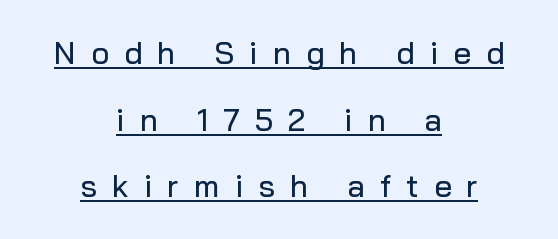
The image shows 31 px sans-serif type, upright; set centered, loose line spacing (2.15x), unusually wide letter spacing (+0.49 em), underlined; low stroke contrast and a medium x-height.
